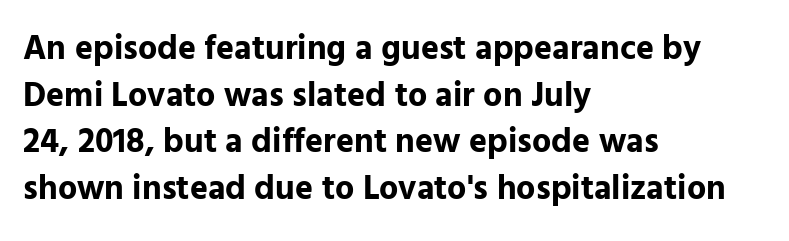
{"serif": "no", "italic": "no", "bold": "yes", "weight": "bold", "width": "normal", "stroke_contrast": "low", "x_height": "medium", "monospaced": "no", "underline": "no", "align": "left", "line_spacing": "normal", "line_spacing_ratio": 1.37, "letter_spacing": "normal", "letter_spacing_em": 0.0, "glyph_px": 34}
